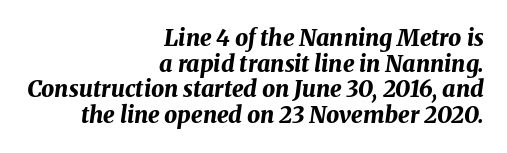
The image shows 23 px bold type, italic (leaning right); set right-aligned, tight line spacing (1.11x), normal letter spacing, not underlined.
